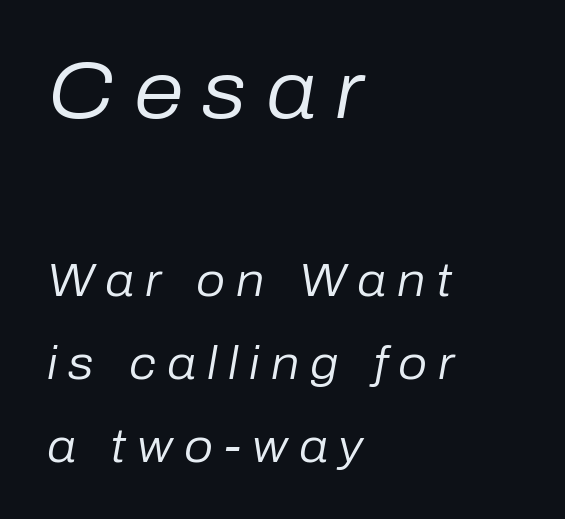
Q: Is the text bold? A: No.
Q: Is the text italic (slanted)? A: Yes, it leans right by about 10 degrees.
Q: Is the text underlined? A: No.
Q: How is the paragraph aligned? A: Left-aligned.
Q: Is the spacing between letters normal or unusually wide? A: Unusually wide.
Q: Which block of text is set in a larger size, the first (top) or the second (bottom)? A: The first (top) one.
Q: Width (condensed, normal, or wide)? A: Normal.
Q: Stroke contrast? A: Low.
Q: x-height? A: Medium.
Q: Monospaced? A: No.
